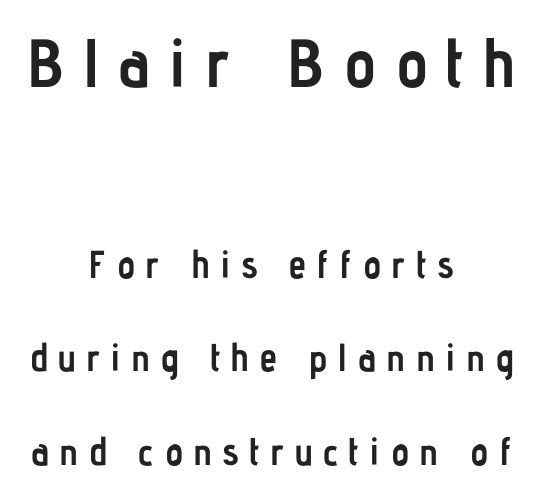
You can tell it's not italic because the verticals are truly vertical. Baseline-to-baseline distance is far greater than the letter height. These two chunks differ in scale, with the top chunk taking the larger measure. The line texture is sparse and dotted thanks to wide tracking. Regarding serifs, this sample does without them. Bare-footed words on every line.
